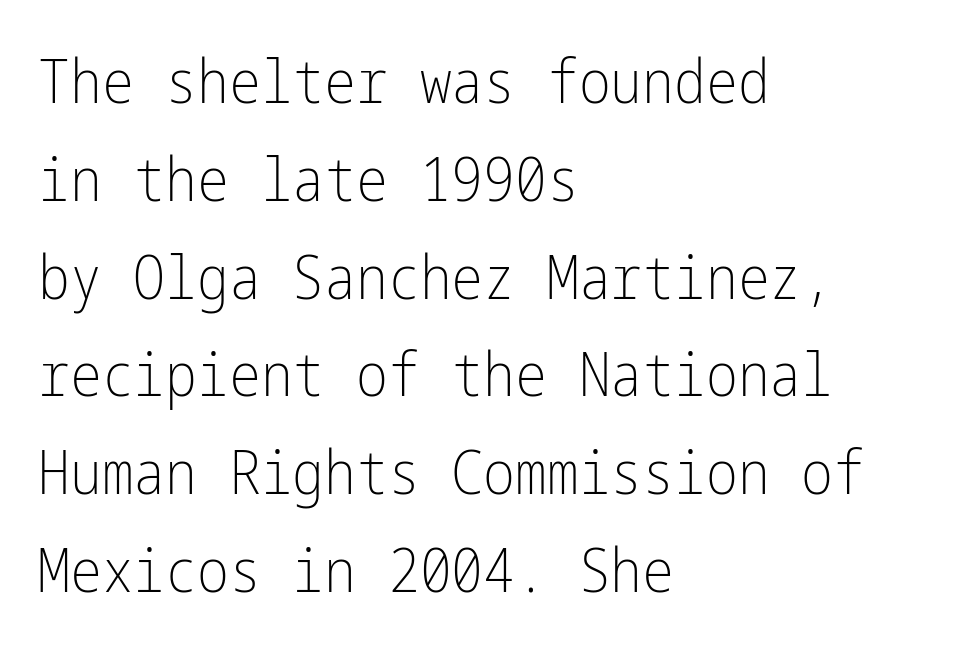
{"serif": "no", "italic": "no", "bold": "no", "weight": "light", "width": "condensed", "stroke_contrast": "low", "x_height": "medium", "underline": "no", "align": "left", "line_spacing": "normal", "line_spacing_ratio": 1.63, "letter_spacing": "normal", "letter_spacing_em": 0.0, "glyph_px": 60}
